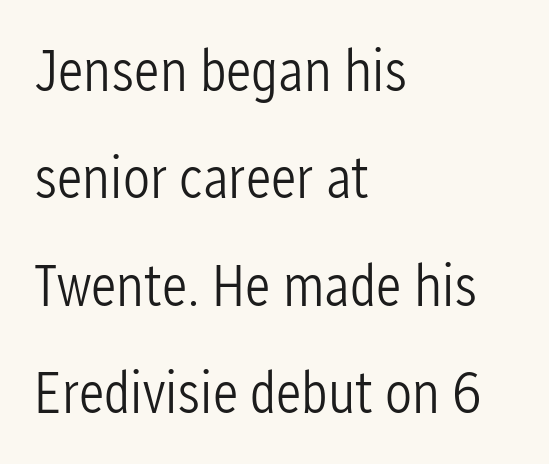
{"serif": "no", "italic": "no", "bold": "no", "weight": "light", "width": "condensed", "stroke_contrast": "low", "x_height": "medium", "monospaced": "no", "underline": "no", "align": "left", "line_spacing_ratio": 1.79, "letter_spacing": "normal", "letter_spacing_em": 0.0, "glyph_px": 60}
